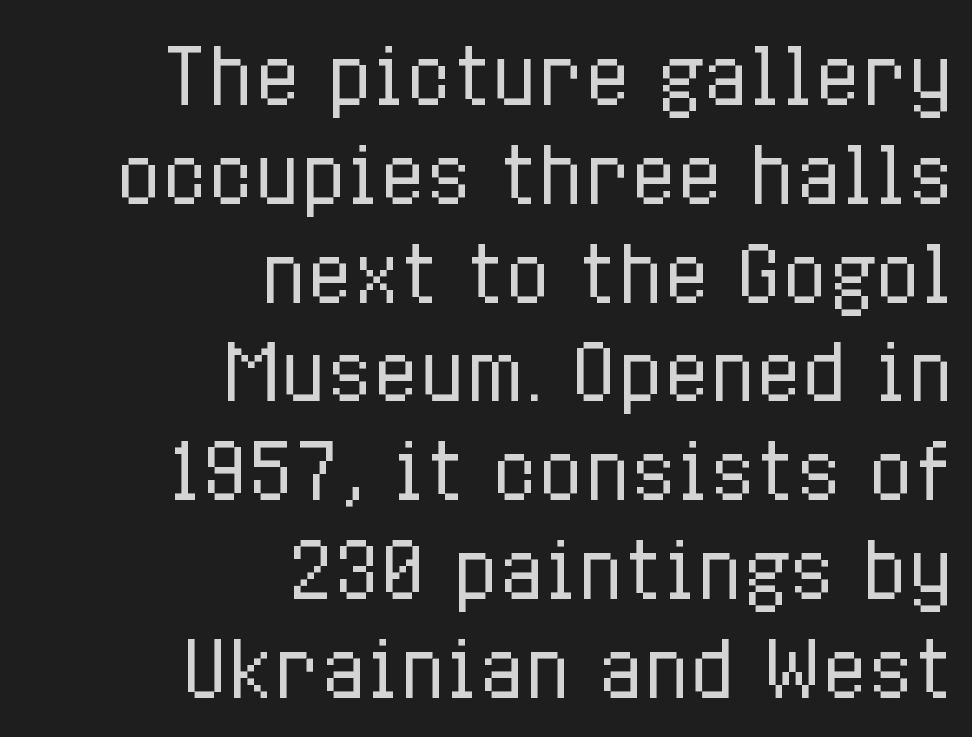
The lines sit at an ordinary, default distance from one another. These lines are rendered in a variable-pitch font. Rendered with straight, roman letterforms. The strokes carry an ordinary text weight at most. Nothing unusual about the tracking: characters are spaced as the font intends. No word sits above an underline.
